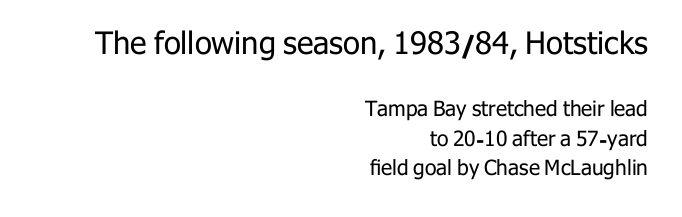
The image shows 31 px regular-weight sans-serif type, upright; set right-aligned, normal line spacing (1.4x), normal letter spacing, not underlined; the first (top) block is 1.48x larger; low stroke contrast and a medium x-height.
